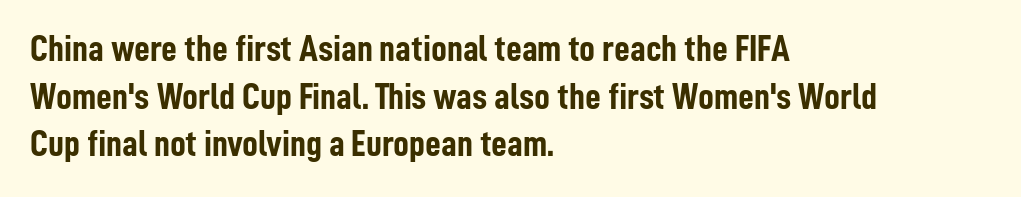
The image shows 39 px semibold, condensed sans-serif type, upright; set left-aligned, line spacing 1.22x, normal letter spacing, not underlined; low stroke contrast and a medium x-height.
